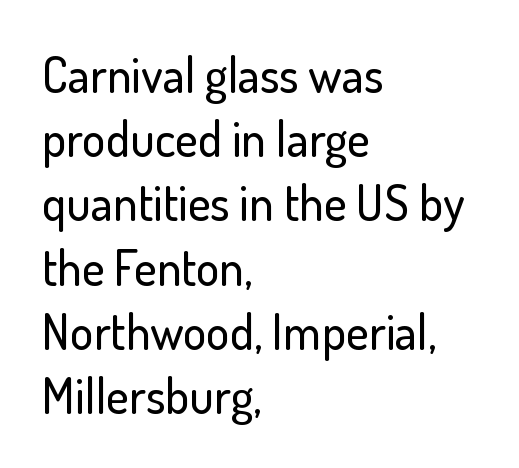
The typography opts for an upright posture over an oblique one. Students, note that the glyphs here touch the page at normal intervals. Think of a printed novel: that variable character pitch is what you see here. The gap between lines stays unmarked. Leading: standard. Font category for this specimen: sans-serif.
